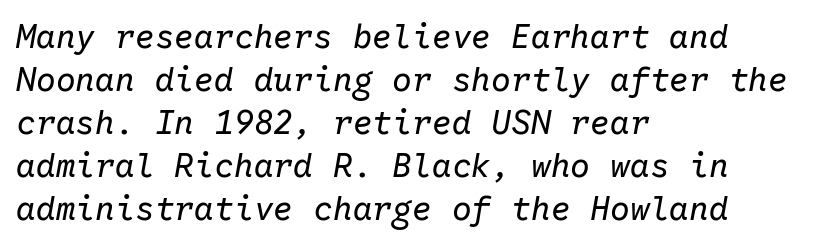
{"italic": "yes", "lean": "right", "slant_degrees": 10, "bold": "no", "weight": "regular", "width": "normal", "stroke_contrast": "low", "x_height": "medium", "monospaced": "yes", "underline": "no", "align": "left", "line_spacing": "normal", "line_spacing_ratio": 1.3, "letter_spacing": "normal", "letter_spacing_em": 0.0, "glyph_px": 33}
